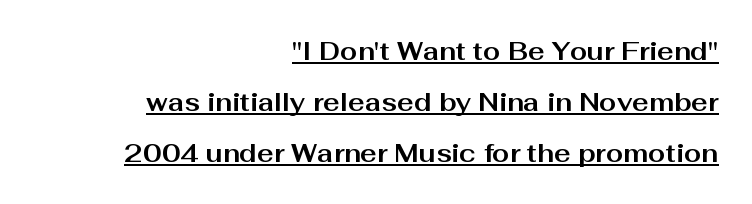
{"italic": "no", "bold": "yes", "underline": "yes", "align": "right", "line_spacing": "loose", "line_spacing_ratio": 2.04, "letter_spacing": "normal", "letter_spacing_em": 0.0, "glyph_px": 25}
